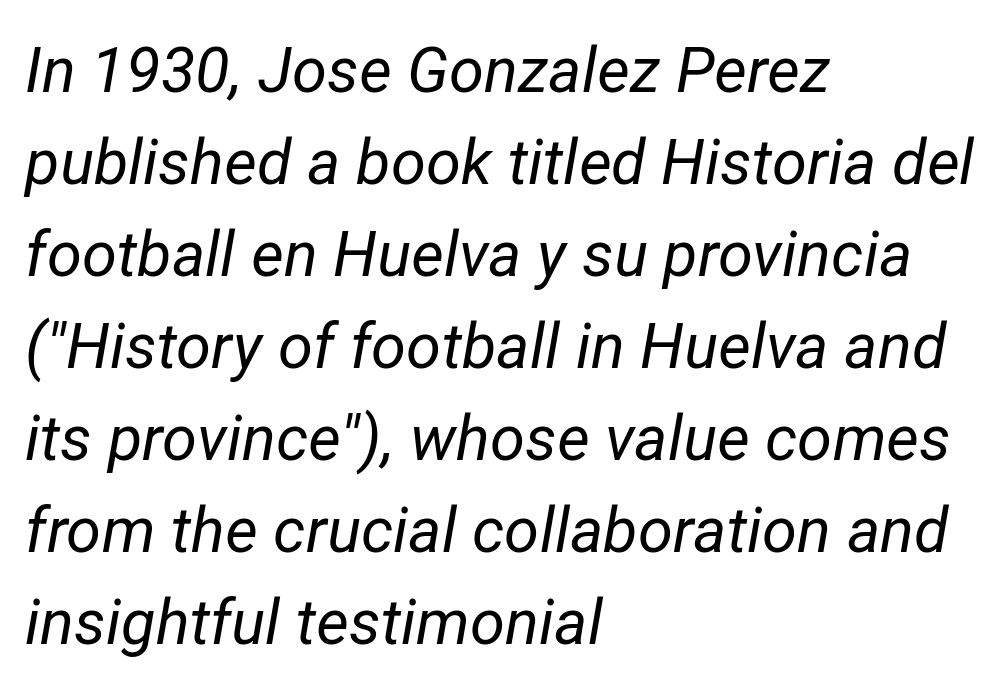
Q: Is the text bold? A: No.
Q: Is the text italic (slanted)? A: Yes, it leans right by about 12 degrees.
Q: Is the text underlined? A: No.
Q: How is the paragraph aligned? A: Left-aligned.
Q: Is the spacing between letters normal or unusually wide? A: Normal.
Q: Is the spacing between lines tight, normal or loose? A: Normal.
Q: Width (condensed, normal, or wide)? A: Normal.
Q: Stroke contrast? A: Low.
Q: x-height? A: Medium.
Q: Monospaced? A: No.
